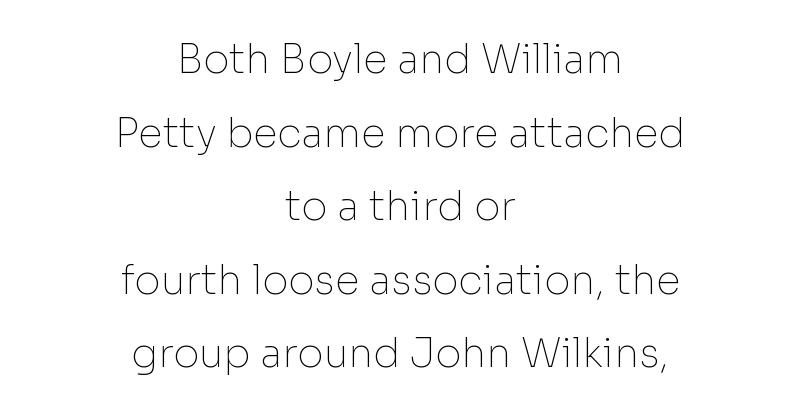
{"serif": "no", "italic": "no", "bold": "no", "weight": "thin", "width": "normal", "stroke_contrast": "low", "x_height": "medium", "monospaced": "no", "underline": "no", "align": "center", "line_spacing_ratio": 1.84, "letter_spacing": "normal", "letter_spacing_em": 0.0, "glyph_px": 40}
